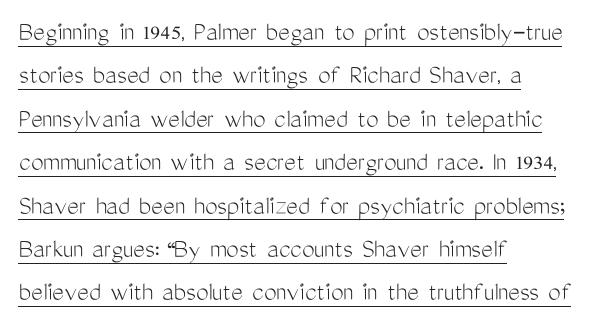
The image shows 28 px light, condensed sans-serif type, upright; set left-aligned, normal line spacing (1.55x), normal letter spacing, underlined; medium stroke contrast and a medium x-height.
